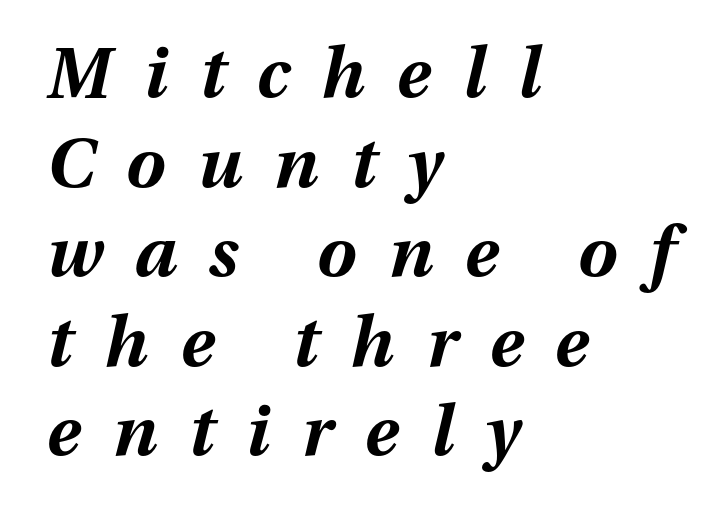
Line spacing here is normal. Words float on clear page, feet unadorned. Its strokes are broad and dark, the hallmark of bold type. Style check: oblique.
